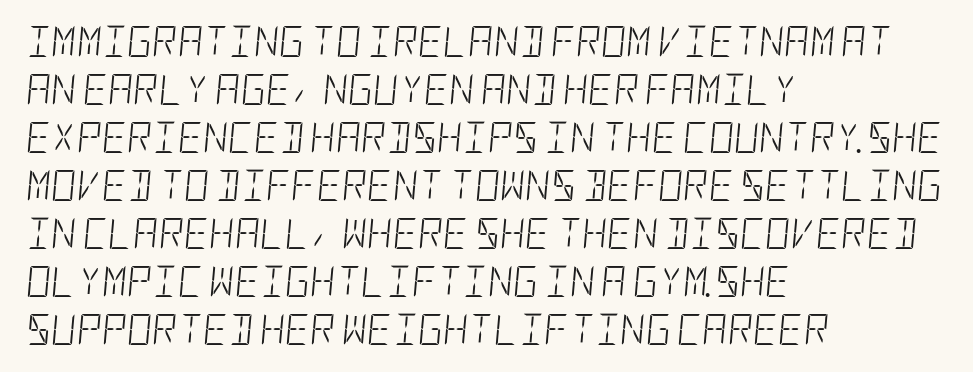
Q: Is the text bold? A: No.
Q: Is the text italic (slanted)? A: Yes, it leans right by about 5 degrees.
Q: Is the text underlined? A: No.
Q: How is the paragraph aligned? A: Left-aligned.
Q: Is the spacing between letters normal or unusually wide? A: Normal.
Q: Is the spacing between lines tight, normal or loose? A: Normal.
Q: Width (condensed, normal, or wide)? A: Condensed.
Q: Stroke contrast? A: Low.
Q: x-height? A: Large.
